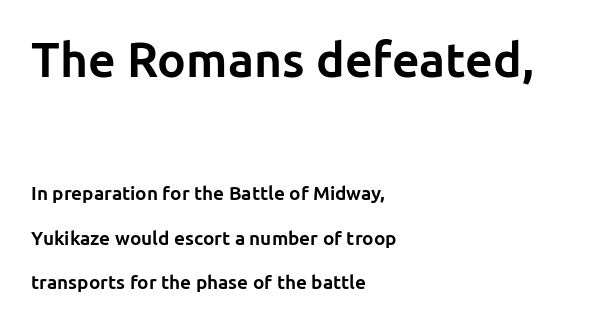
Note the varied advance widths — an 'i' is clearly narrower than an 'm'. Each word holds together tightly as a unit, with standard inter-letter gaps. In terms of posture, this sample is upright. Each row of text sits above clean, open space. The face used here appears at its bigger size in the upper chunk. A student would call this left alignment; a typographer would say flush left, rag right.
